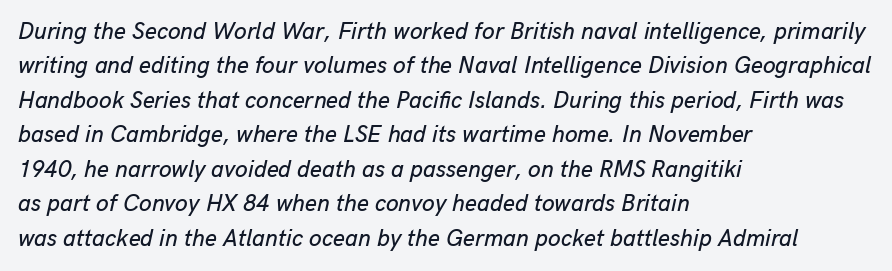
Layout note: lines flush left. Any mark beneath the type? The region is blank. Reading down the column, the eye jumps a familiar distance to each next line. The specimen reads as italic at a glance. Between one letter and the next there's only the usual sliver of space.
